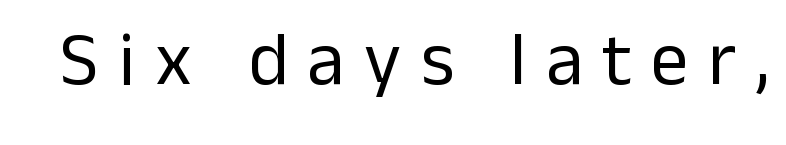
{"serif": "no", "italic": "no", "bold": "no", "weight": "regular", "width": "normal", "stroke_contrast": "low", "x_height": "medium", "monospaced": "no", "underline": "no", "letter_spacing": "wide", "letter_spacing_em": 0.26, "glyph_px": 75}
